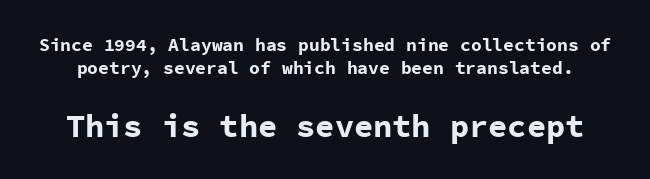
Q: Is the text bold? A: Yes.
Q: Is the text italic (slanted)? A: No, it is upright.
Q: Is the typeface a serif or a sans-serif typeface? A: Sans-serif.
Q: Is the text underlined? A: No.
Q: Is the spacing between letters normal or unusually wide? A: Normal.
Q: Is the spacing between lines tight, normal or loose? A: Normal.
Q: Which block of text is set in a larger size, the first (top) or the second (bottom)? A: The second (bottom) one.
Q: Width (condensed, normal, or wide)? A: Normal.
Q: Stroke contrast? A: Low.
Q: x-height? A: Medium.
Q: Monospaced? A: Yes.
